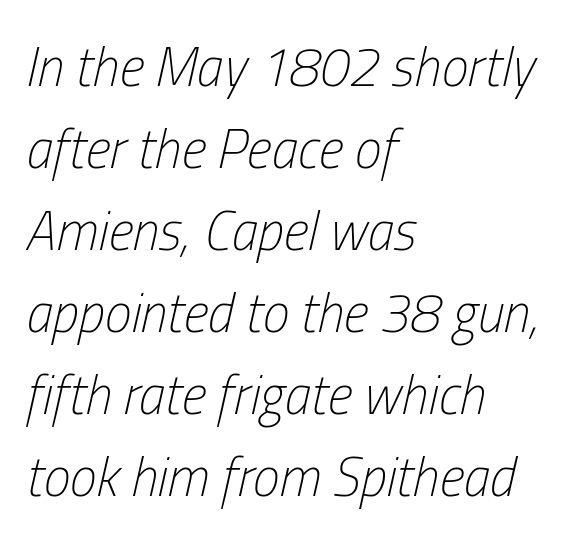
Where is the straight margin? On the left. Note the varied advance widths — an 'i' is clearly narrower than an 'm'. Italic: yes, the glyphs are oblique. Stems here are at most as thick as an everyday book face. Each new line begins a customary step beneath the previous one. Tracking here is standard; glyphs follow each other at the usual distance.
